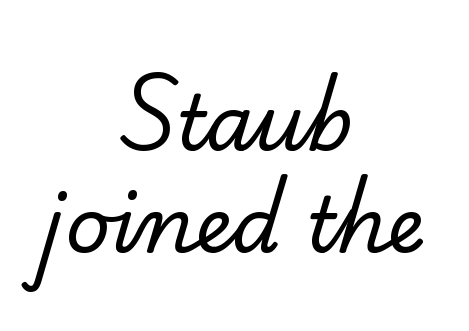
The image shows 77 px regular-weight type; set centered, normal line spacing (1.32x), normal letter spacing, not underlined; low stroke contrast and a small x-height.
